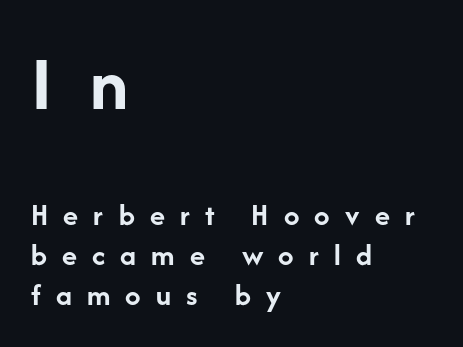
Type style note: lacks serifs. Look at the glyph heights: the upper group is clearly the bigger setting. Layout note: lines flush left. Whoever set this chose a conventional vertical rhythm.
